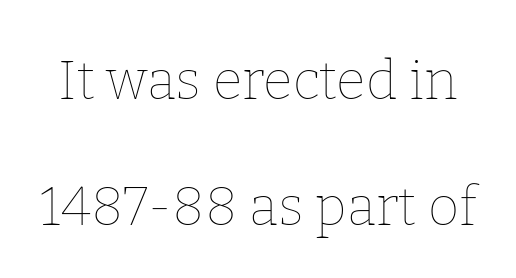
Q: Is the text bold? A: No.
Q: Is the text italic (slanted)? A: No, it is upright.
Q: Is the text underlined? A: No.
Q: Is the spacing between letters normal or unusually wide? A: Normal.
Q: Is the spacing between lines tight, normal or loose? A: Loose.
Q: Width (condensed, normal, or wide)? A: Normal.
Q: Stroke contrast? A: Low.
Q: x-height? A: Medium.
Q: Monospaced? A: No.
